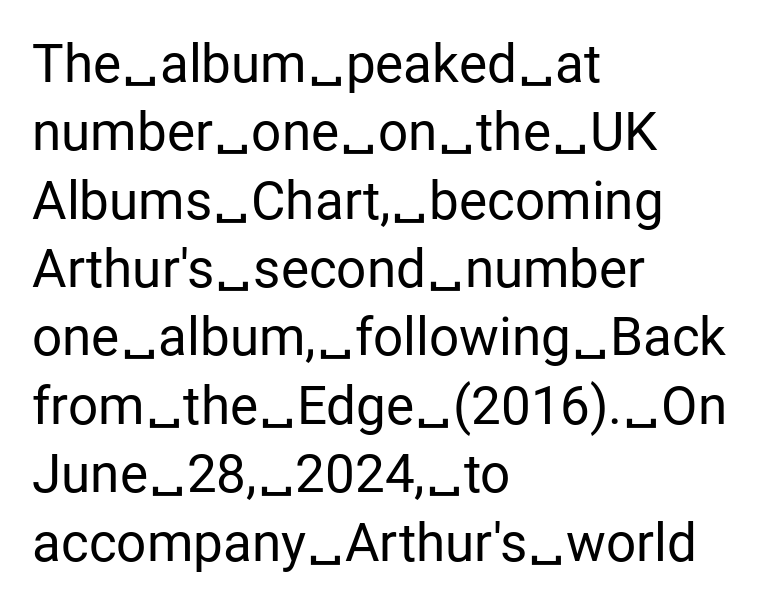
Q: Is the text bold? A: No.
Q: Is the text italic (slanted)? A: No, it is upright.
Q: Is the typeface a serif or a sans-serif typeface? A: Sans-serif.
Q: Is the text underlined? A: No.
Q: How is the paragraph aligned? A: Left-aligned.
Q: Is the spacing between letters normal or unusually wide? A: Normal.
Q: Is the spacing between lines tight, normal or loose? A: Normal.
Q: Width (condensed, normal, or wide)? A: Normal.
Q: Stroke contrast? A: Low.
Q: x-height? A: Medium.
Q: Monospaced? A: No.
